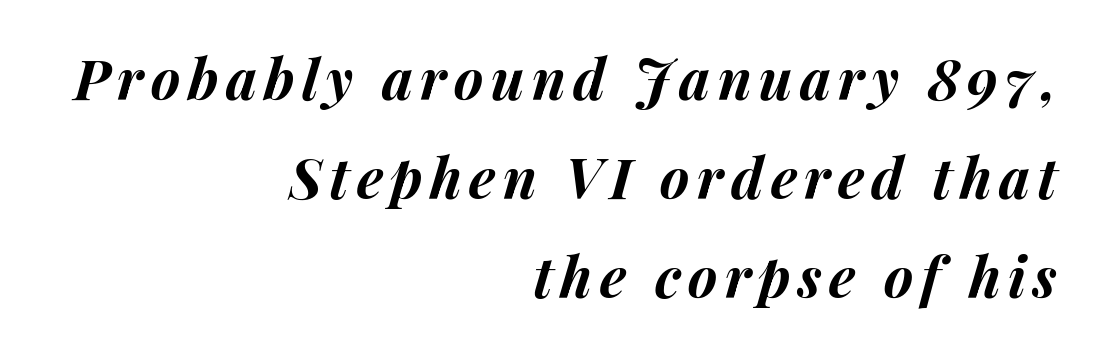
{"italic": "yes", "lean": "right", "slant_degrees": 14, "bold": "yes", "weight": "bold", "width": "normal", "stroke_contrast": "medium", "x_height": "medium", "monospaced": "no", "underline": "no", "align": "right", "line_spacing_ratio": 1.77, "glyph_px": 56}
